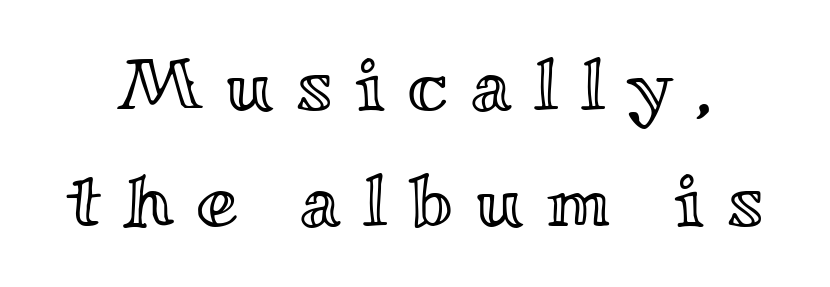
The image shows 75 px wide type, upright; set normal line spacing (1.55x), unusually wide letter spacing (+0.3 em), not underlined; a small x-height.
